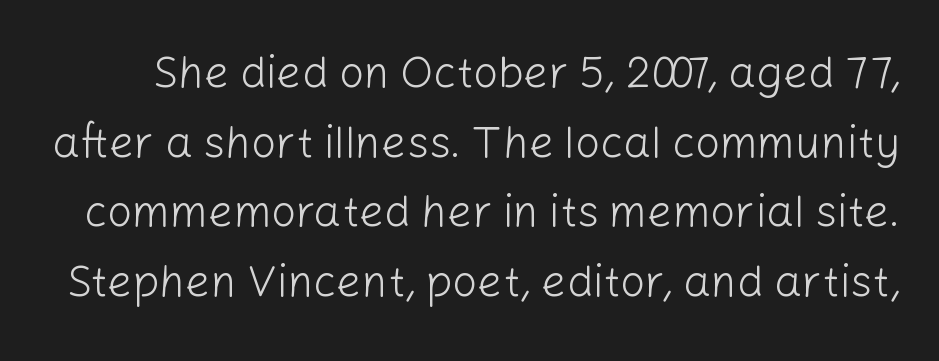
The image shows 44 px light sans-serif type, upright; set normal line spacing (1.58x), normal letter spacing, not underlined; low stroke contrast and a medium x-height.
